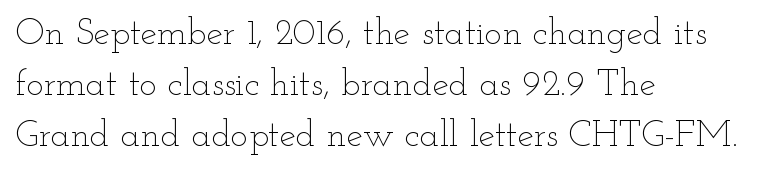
Q: Is the text bold? A: No.
Q: Is the text italic (slanted)? A: No, it is upright.
Q: Is the text underlined? A: No.
Q: How is the paragraph aligned? A: Left-aligned.
Q: Is the spacing between letters normal or unusually wide? A: Normal.
Q: Is the spacing between lines tight, normal or loose? A: Normal.
Q: Width (condensed, normal, or wide)? A: Wide.
Q: Stroke contrast? A: Low.
Q: x-height? A: Small.
Q: Monospaced? A: No.
